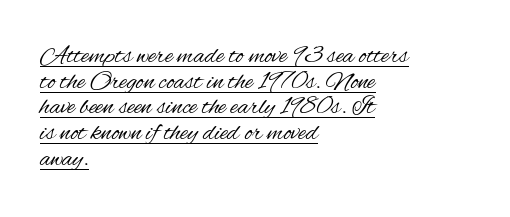
{"bold": "no", "underline": "yes", "align": "left", "line_spacing": "tight", "line_spacing_ratio": 0.99, "letter_spacing": "normal", "letter_spacing_em": 0.0, "glyph_px": 26}
